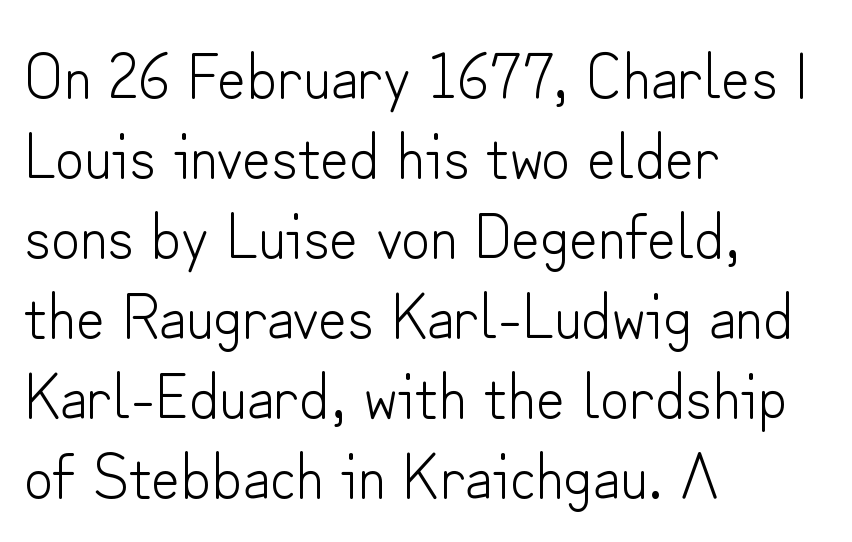
Is there any slant? The stems are plumb. These lines are rendered in a variable-pitch font. The glyphs are unaccompanied by any horizontal stroke below them. The face used here is rendered with its standard letterfit. The line-height multiplier appears to be the usual default. The passage shown is typeset with a sans-serif family.
